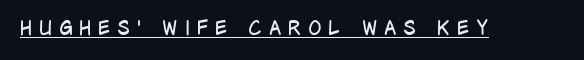
The image shows 20 px text type, upright; set unusually wide letter spacing (+0.34 em), underlined.
